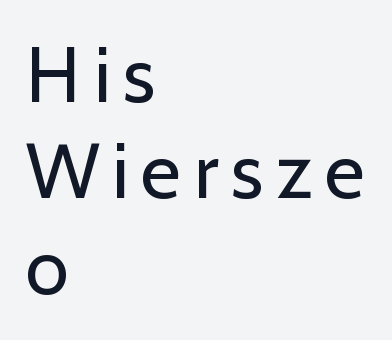
Q: Is the text bold? A: No.
Q: Is the text italic (slanted)? A: No, it is upright.
Q: Is the typeface a serif or a sans-serif typeface? A: Sans-serif.
Q: Is the text underlined? A: No.
Q: How is the paragraph aligned? A: Left-aligned.
Q: Width (condensed, normal, or wide)? A: Normal.
Q: Stroke contrast? A: Low.
Q: x-height? A: Medium.
Q: Monospaced? A: No.
